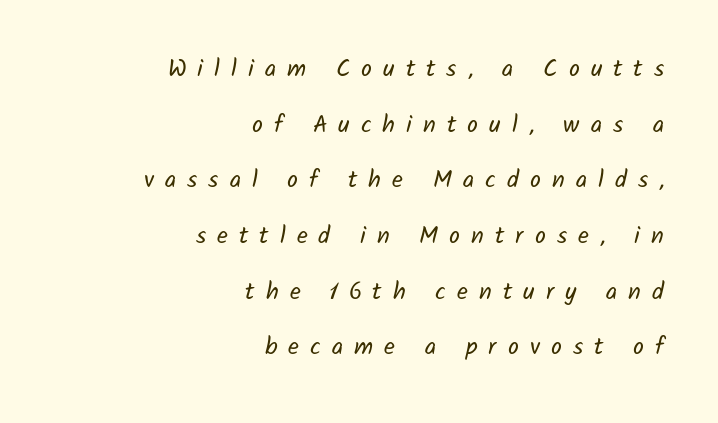
{"bold": "no", "underline": "no", "align": "right", "line_spacing": "loose", "line_spacing_ratio": 2.32, "letter_spacing": "wide", "letter_spacing_em": 0.46, "glyph_px": 24}
